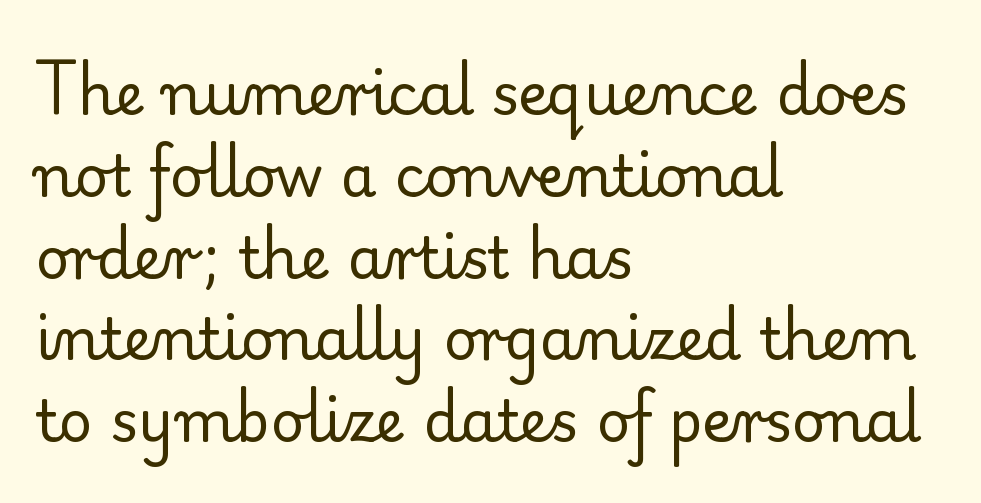
Q: Is the text bold? A: No.
Q: Is the text italic (slanted)? A: No, it is upright.
Q: Is the typeface a serif or a sans-serif typeface? A: Serif.
Q: Is the text underlined? A: No.
Q: How is the paragraph aligned? A: Left-aligned.
Q: Is the spacing between letters normal or unusually wide? A: Normal.
Q: Is the spacing between lines tight, normal or loose? A: Normal.
Q: Width (condensed, normal, or wide)? A: Normal.
Q: Stroke contrast? A: Low.
Q: x-height? A: Small.
Q: Monospaced? A: No.
